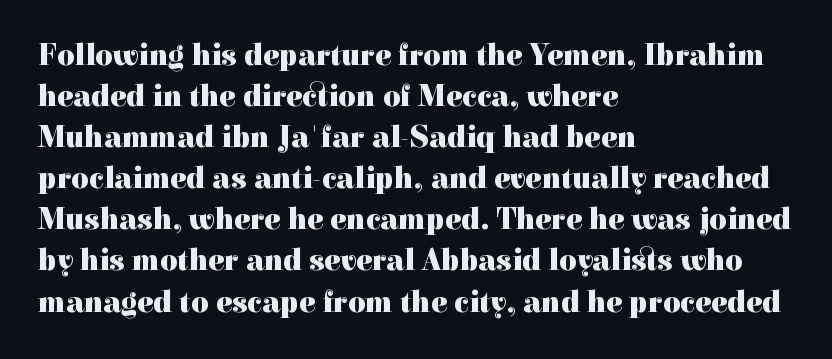
{"serif": "yes", "italic": "no", "bold": "yes", "weight": "heavy", "width": "normal", "x_height": "medium", "monospaced": "no", "underline": "no", "align": "left", "line_spacing": "normal", "line_spacing_ratio": 1.37, "letter_spacing": "normal", "letter_spacing_em": 0.0, "glyph_px": 30}
